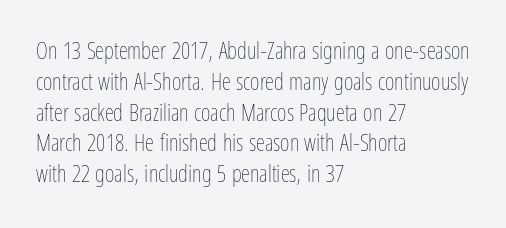
{"italic": "no", "bold": "no", "underline": "no", "align": "left", "line_spacing": "normal", "line_spacing_ratio": 1.34, "letter_spacing": "normal", "letter_spacing_em": 0.0, "glyph_px": 23}
